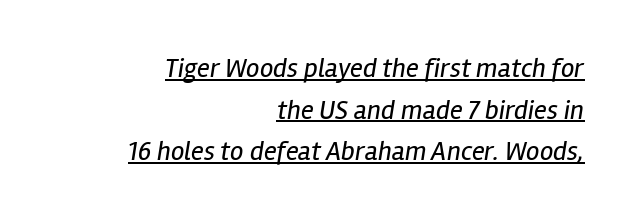
The specimen includes a rule beneath the text block's lines. Teacher's note: observe the even right margin — that is flush-right alignment. Compared with typical paragraphs, the rows here are spaced about the same. Is the type heavy? It reads as light-to-regular instead. Does the lettering tilt? It does — this is italic. Does extra space separate the letters? No, they use regular spacing.
